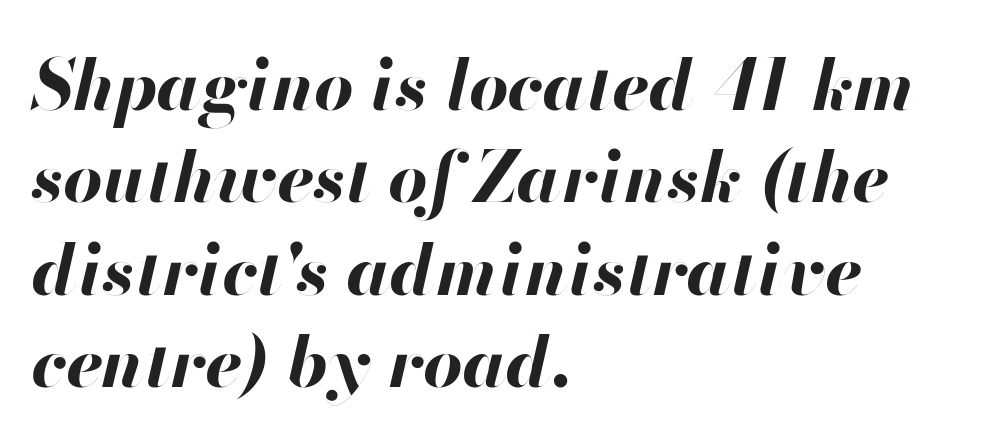
{"italic": "yes", "lean": "right", "slant_degrees": 13, "bold": "yes", "weight": "bold", "width": "normal", "stroke_contrast": "high", "x_height": "small", "monospaced": "no", "underline": "no", "align": "left", "line_spacing": "normal", "line_spacing_ratio": 1.34, "letter_spacing": "normal", "letter_spacing_em": 0.0, "glyph_px": 69}
